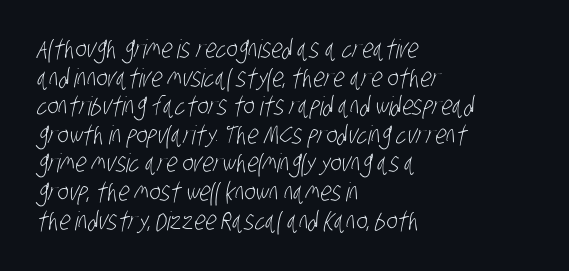
{"bold": "no", "underline": "no", "align": "left", "line_spacing": "tight", "line_spacing_ratio": 1.1, "letter_spacing": "normal", "letter_spacing_em": 0.0, "glyph_px": 26}
